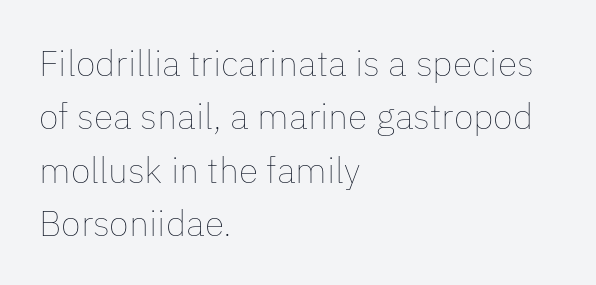
Is there much room between lines? A standard amount, neither cramped nor airy. Italic: no, the glyphs are upright roman. Each letter keeps its own natural width here, so spacing adapts to shape. The gap between lines stays unmarked.
